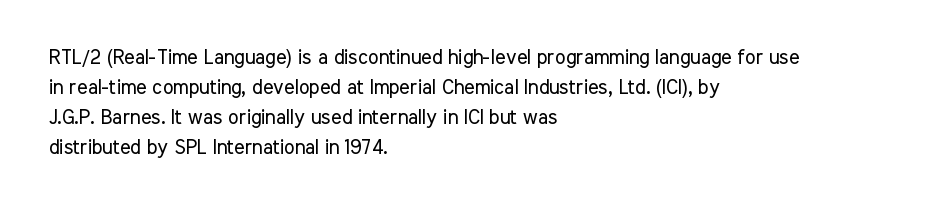
{"italic": "no", "bold": "no", "underline": "no", "align": "left", "line_spacing": "normal", "line_spacing_ratio": 1.5, "letter_spacing": "normal", "letter_spacing_em": 0.0, "glyph_px": 20}
